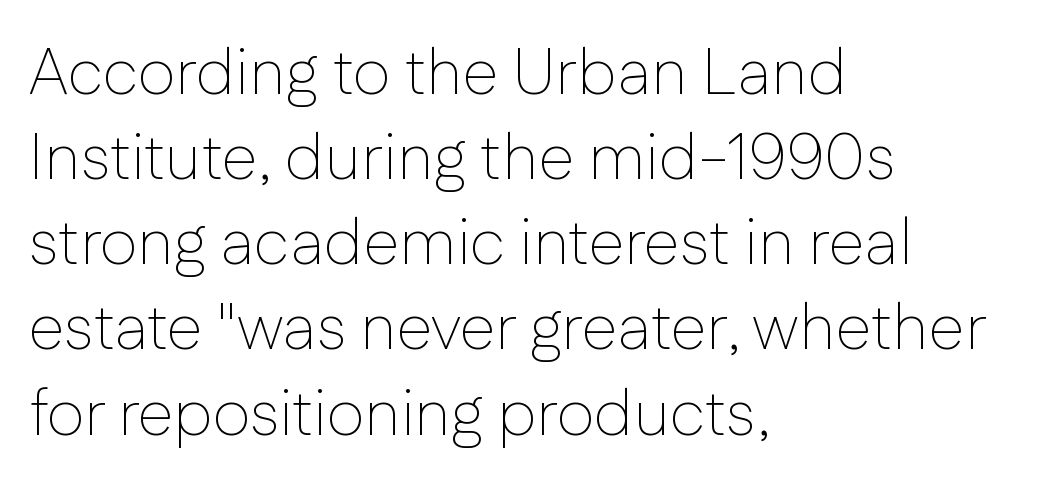
Spacing verdict: proportional, widths tailored to each character. The strip under each line holds only bare page. The typesetter chose a ragged-right arrangement here. The strokes carry an ordinary text weight at most. The passage shown is typeset with a sans-serif family. Vertical strokes here are truly vertical.
